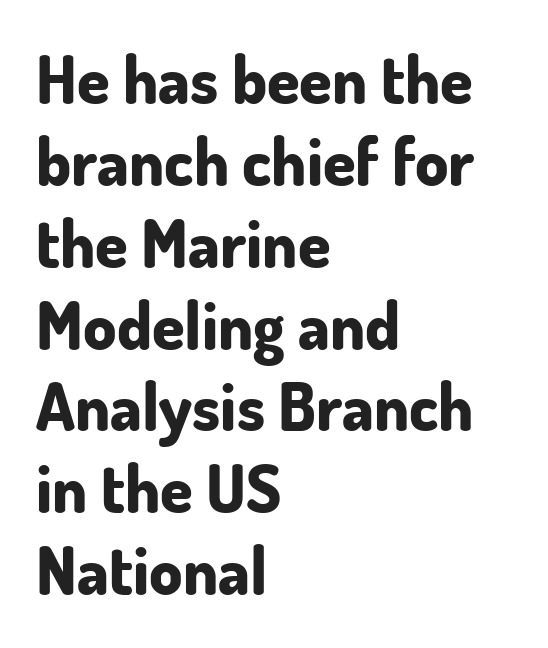
Q: Is the text bold? A: Yes.
Q: Is the text italic (slanted)? A: No, it is upright.
Q: Is the typeface a serif or a sans-serif typeface? A: Sans-serif.
Q: Is the text underlined? A: No.
Q: How is the paragraph aligned? A: Left-aligned.
Q: Is the spacing between letters normal or unusually wide? A: Normal.
Q: Width (condensed, normal, or wide)? A: Normal.
Q: Stroke contrast? A: Low.
Q: x-height? A: Small.
Q: Monospaced? A: No.
